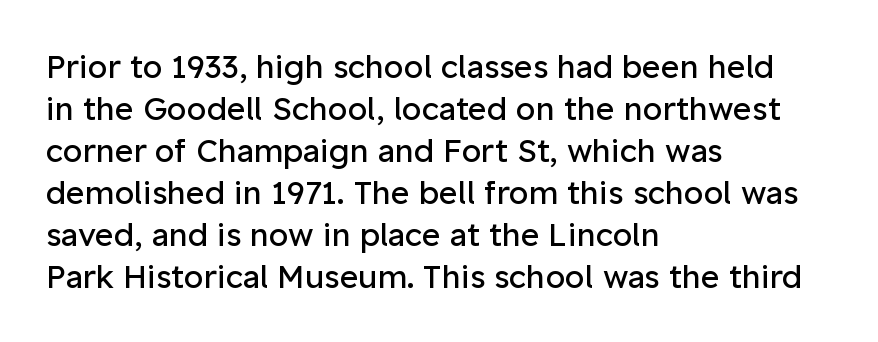
Stroke thickness stays within the range of a standard reading face or lighter. The lines are quadded left. Note the varied advance widths — an 'i' is clearly narrower than an 'm'. A clean baseline with only descenders dipping below it.
